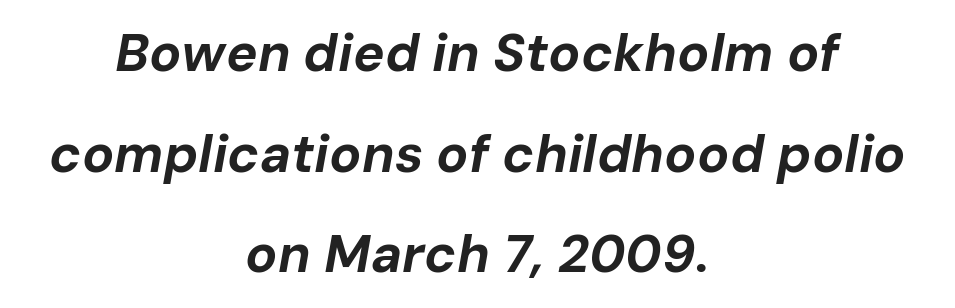
{"italic": "yes", "lean": "right", "slant_degrees": 10, "bold": "yes", "weight": "bold", "width": "normal", "stroke_contrast": "low", "x_height": "medium", "monospaced": "no", "underline": "no", "align": "center", "line_spacing": "loose", "line_spacing_ratio": 1.9, "letter_spacing": "normal", "letter_spacing_em": 0.0, "glyph_px": 53}
